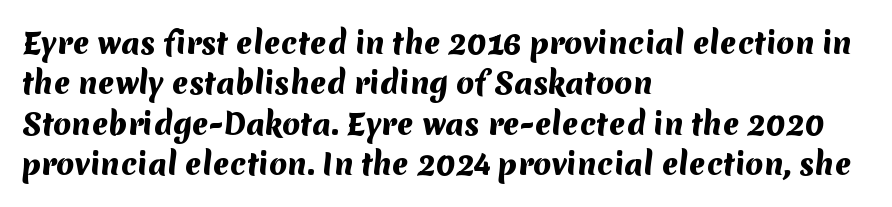
The image shows 29 px heavy sans-serif type; set left-aligned, normal line spacing (1.39x), normal letter spacing, not underlined; medium stroke contrast and a medium x-height.
